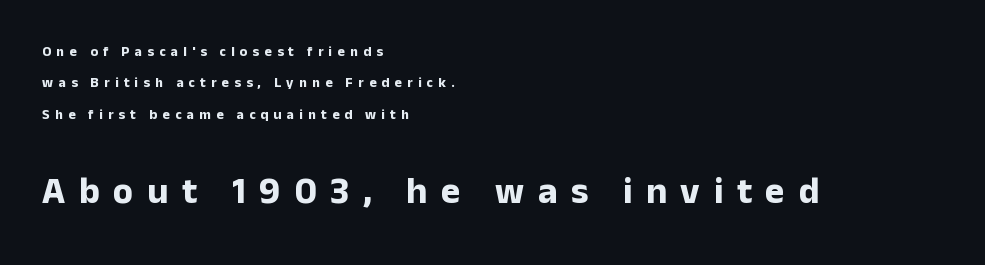
Vertical spacing — loose. All the whitespace from short lines collects on the right. Strong, thick strokes mark this as bold type. In terms of letterform style, serifs are entirely absent.
